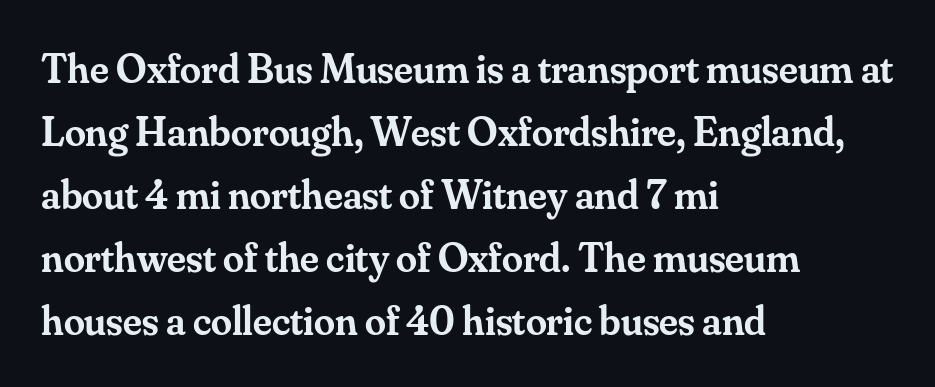
This sample uses plain, unmodified letter spacing. Note the varied advance widths — an 'i' is clearly narrower than an 'm'. Posture: vertical. Notice how descenders clear the ascenders below comfortably — that's standard leading. Typesetter's note: demi weight, one step under bold. Type style note: has serifs.
